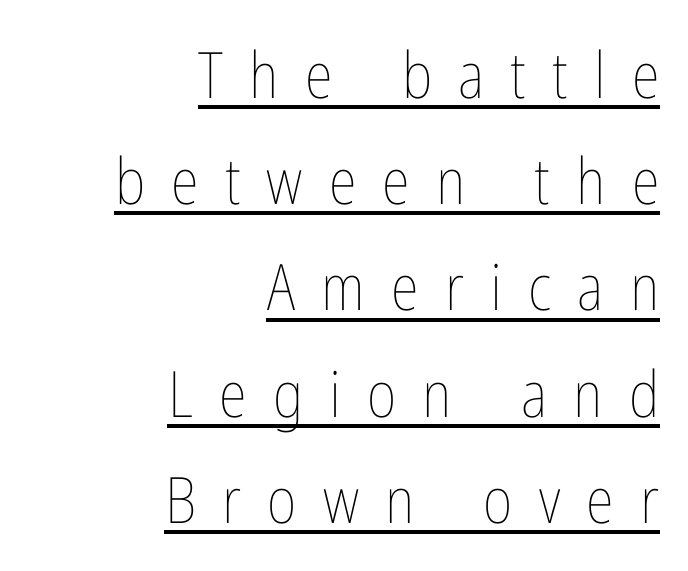
{"italic": "no", "bold": "no", "weight": "thin", "width": "condensed", "stroke_contrast": "low", "x_height": "medium", "monospaced": "no", "underline": "yes", "align": "right", "line_spacing": "normal", "line_spacing_ratio": 1.66, "letter_spacing": "wide", "letter_spacing_em": 0.41, "glyph_px": 64}
